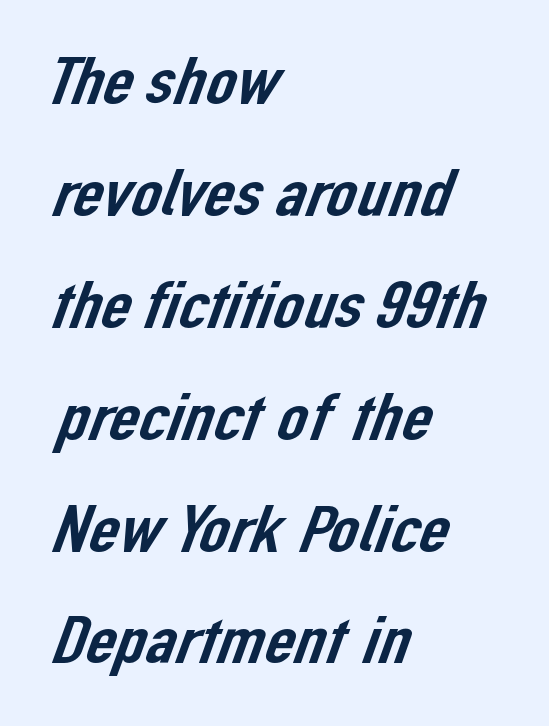
{"serif": "no", "width": "normal", "stroke_contrast": "low", "x_height": "medium", "monospaced": "no", "underline": "no", "align": "left", "line_spacing": "normal", "line_spacing_ratio": 1.67, "letter_spacing": "normal", "letter_spacing_em": 0.0, "glyph_px": 67}
